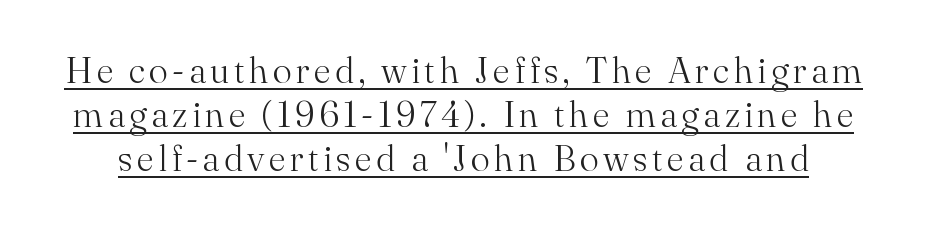
The specimen reads as upright at a glance. I'd call this a serif setting — the letters wear small feet. The typesetter has applied underlining to the passage shown. This sample has the flowing, uneven cadence of proportional lettering.
